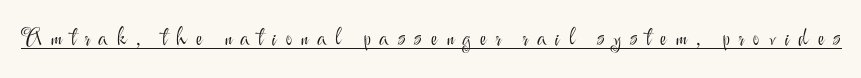
Looks like someone drew a line under every word here. The line texture is sparse and dotted thanks to wide tracking. The typeface has the unassuming heft of standard copy or less.
